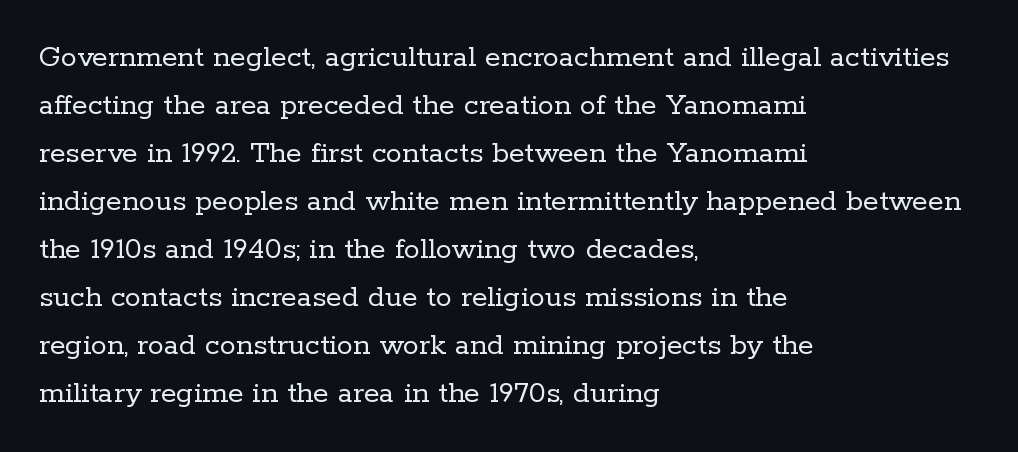
The image shows 32 px regular-weight serif type, upright; set left-aligned, normal line spacing (1.5x), normal letter spacing, not underlined; low stroke contrast and a medium x-height.
